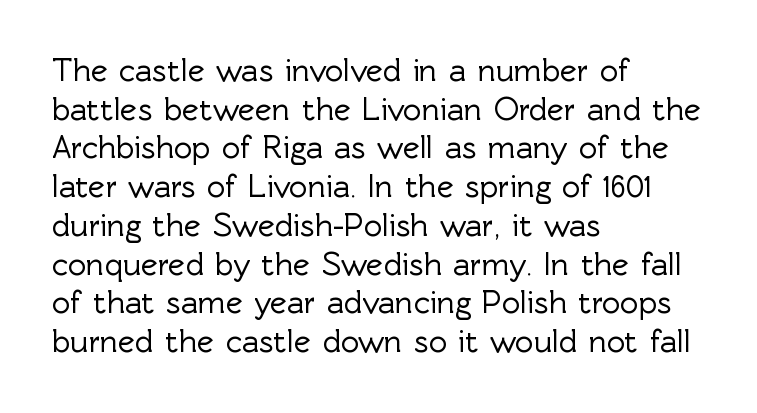
These lines keep a tight, regular rhythm from letter to letter. Grotesque or geometric, the face here clearly has no serifs. The text block is weighted toward the left margin, trailing off unevenly rightward. The face used here is proportionally spaced, like ordinary book or web type. This sample uses an upright cut, with every glyph sitting square on the baseline. Honestly, there is no underline to notice here at all.
